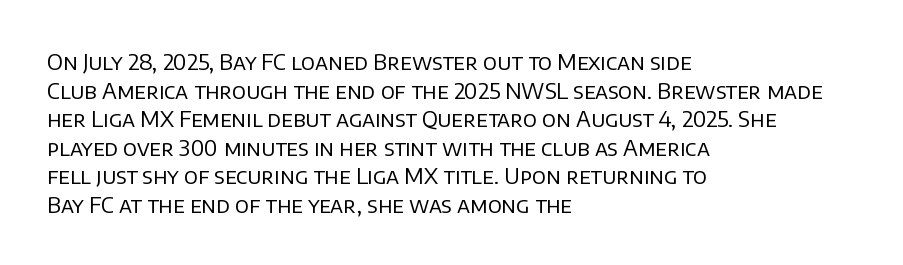
Check the space under the baseline: it is left empty. Characters follow at the spacing the type designer built in. These glyphs show unthickened strokes, regular width or finer. This is the regular roman posture of the typeface. A typesetter would call this leading conventional body-copy spacing. The compositor pushed each line to the left boundary.
